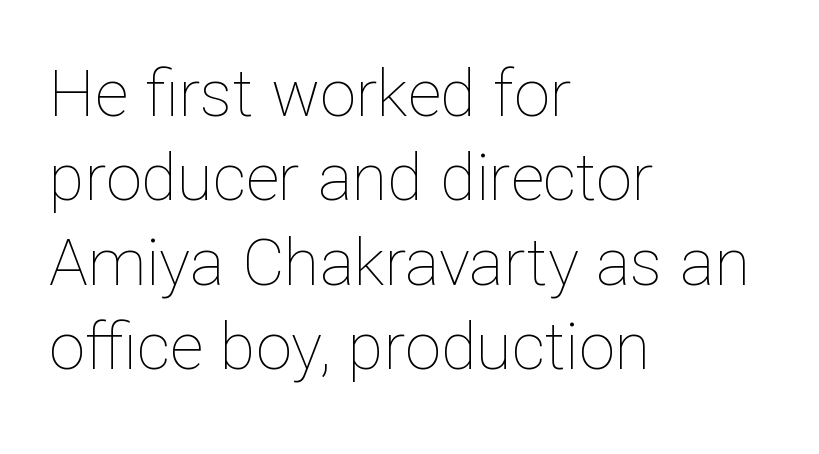
{"italic": "no", "bold": "no", "weight": "thin", "width": "normal", "stroke_contrast": "low", "x_height": "medium", "monospaced": "no", "underline": "no", "align": "left", "line_spacing": "normal", "line_spacing_ratio": 1.3, "letter_spacing": "normal", "letter_spacing_em": 0.0, "glyph_px": 65}
